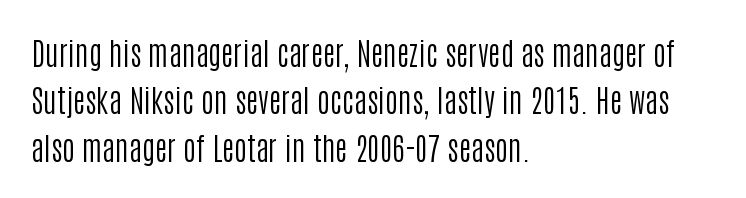
Q: Is the text bold? A: No.
Q: Is the text italic (slanted)? A: No, it is upright.
Q: Is the typeface a serif or a sans-serif typeface? A: Sans-serif.
Q: Is the text underlined? A: No.
Q: How is the paragraph aligned? A: Left-aligned.
Q: Is the spacing between letters normal or unusually wide? A: Normal.
Q: Is the spacing between lines tight, normal or loose? A: Normal.
Q: Width (condensed, normal, or wide)? A: Condensed.
Q: Stroke contrast? A: Low.
Q: x-height? A: Large.
Q: Monospaced? A: No.
